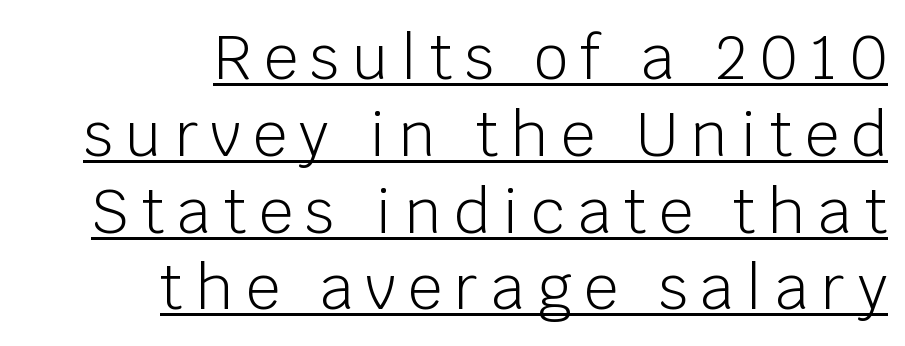
The image shows 60 px light sans-serif type, upright; set right-aligned, normal line spacing (1.28x), unusually wide letter spacing (+0.21 em), underlined; low stroke contrast and a large x-height.
